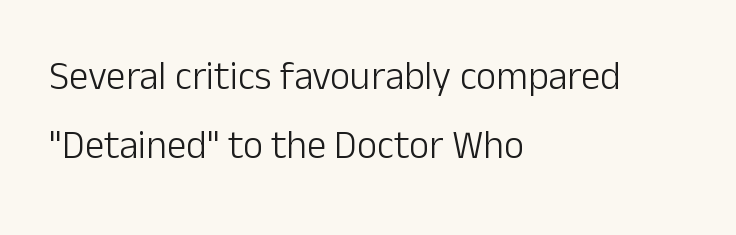
How are the letters spaced? Ordinarily, with no added tracking. The letters carry no serifs — their stems end cleanly without finishing strokes. Rendered with straight, roman letterforms. The passage shown is not bold in any degree. Think of a printed novel: that variable character pitch is what you see here. If you drew a ruler down the left edge, every line would touch it.
